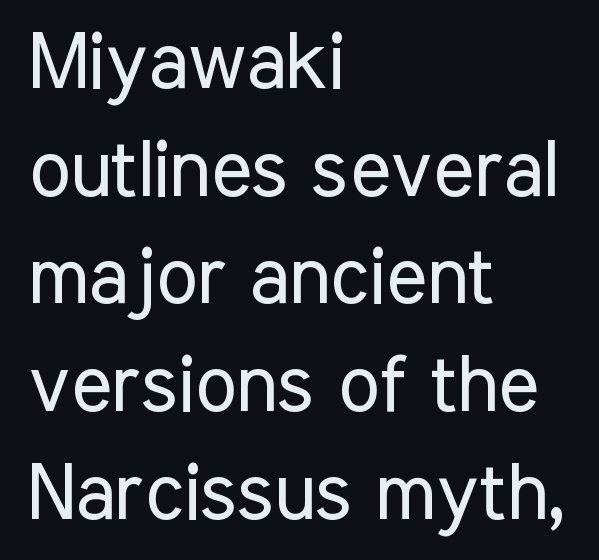
Weight: regular or lighter. The rendering uses natural spacing where letterforms have individual widths. Bare-footed words on every line. The passage is arranged the way most books set body copy — flush left. Quick note: not italic, upright. Classification — sans serif.
